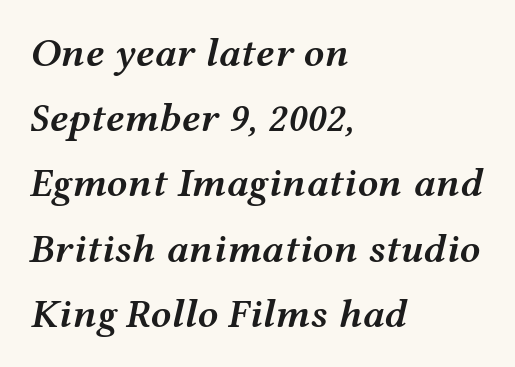
Q: Is the text bold? A: Semi-bold.
Q: Is the text italic (slanted)? A: Yes, it leans right by about 12 degrees.
Q: Is the text underlined? A: No.
Q: How is the paragraph aligned? A: Left-aligned.
Q: Is the spacing between letters normal or unusually wide? A: Normal.
Q: Is the spacing between lines tight, normal or loose? A: Normal.
Q: Width (condensed, normal, or wide)? A: Wide.
Q: Stroke contrast? A: Medium.
Q: x-height? A: Medium.
Q: Monospaced? A: No.
